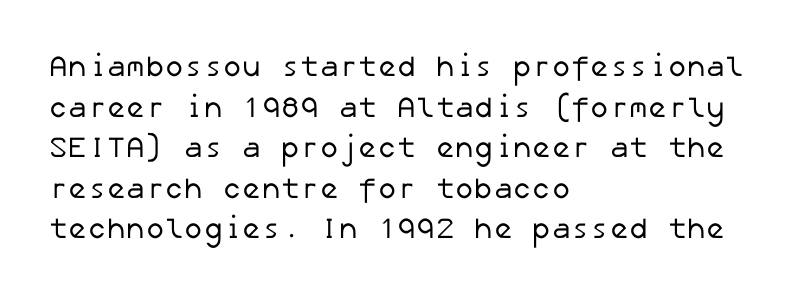
Stroke thickness stays within the range of a standard reading face or lighter. What's the leading like? Ordinary, nothing unusual. Line beginnings align vertically; line endings do not. Nothing unusual about the tracking: characters are spaced as the font intends. The type family on display is of the sans-serif kind. The foot of each line stays bare and open.
